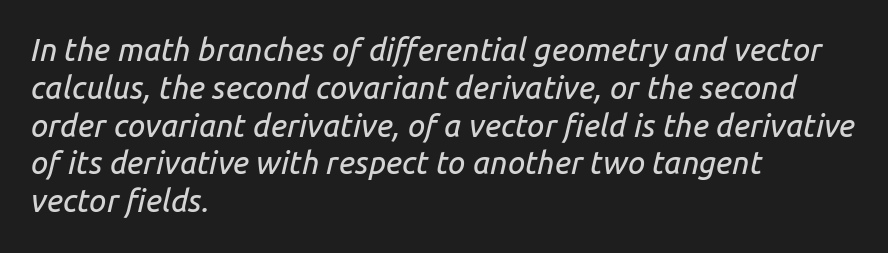
This sample has the flowing, uneven cadence of proportional lettering. Honestly, there is no underline to notice here at all. The passage shown has conventional tracking throughout. In CSS terms this would be text-align: left.
